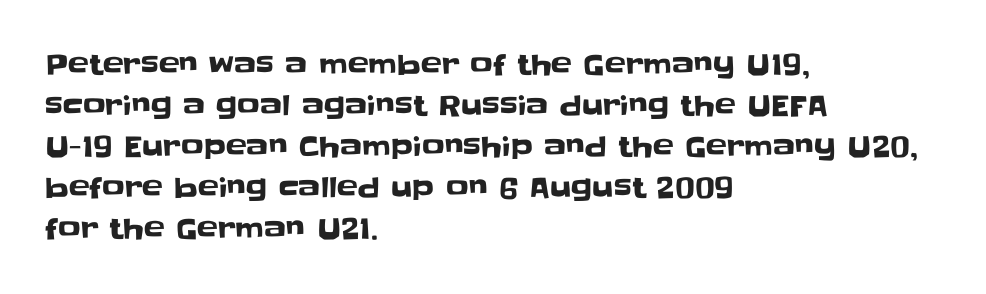
The image shows 28 px sans-serif type, upright; set left-aligned, normal line spacing (1.46x), normal letter spacing, not underlined; low stroke contrast and a large x-height.
